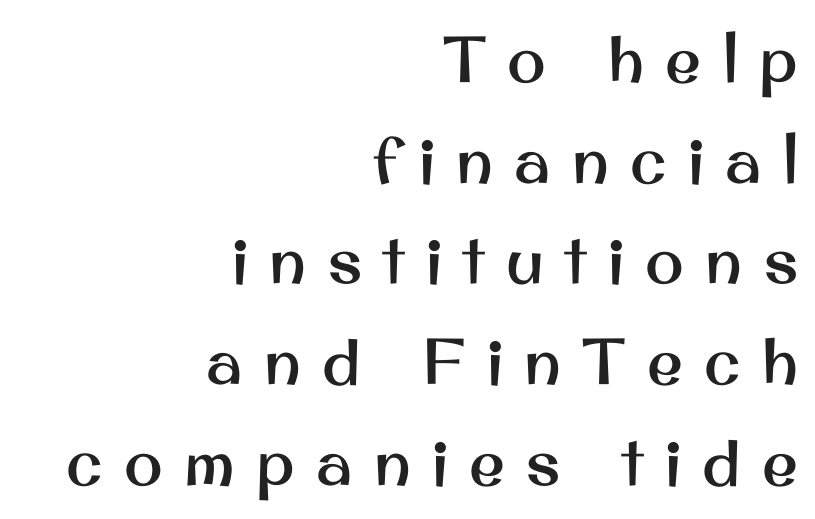
The image shows 65 px sans-serif type, upright; set right-aligned, normal line spacing (1.55x), unusually wide letter spacing (+0.33 em), not underlined; medium stroke contrast and a small x-height.
